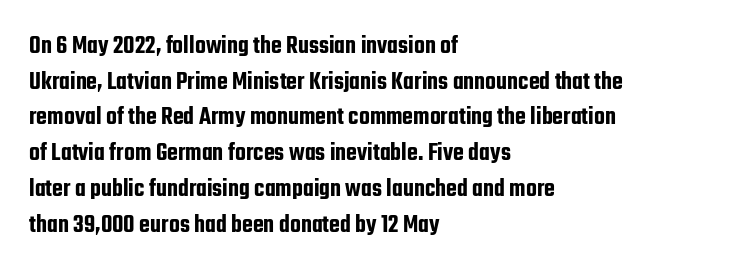
Q: Is the text italic (slanted)? A: No, it is upright.
Q: Is the text underlined? A: No.
Q: How is the paragraph aligned? A: Left-aligned.
Q: Is the spacing between letters normal or unusually wide? A: Normal.
Q: Is the spacing between lines tight, normal or loose? A: Normal.
